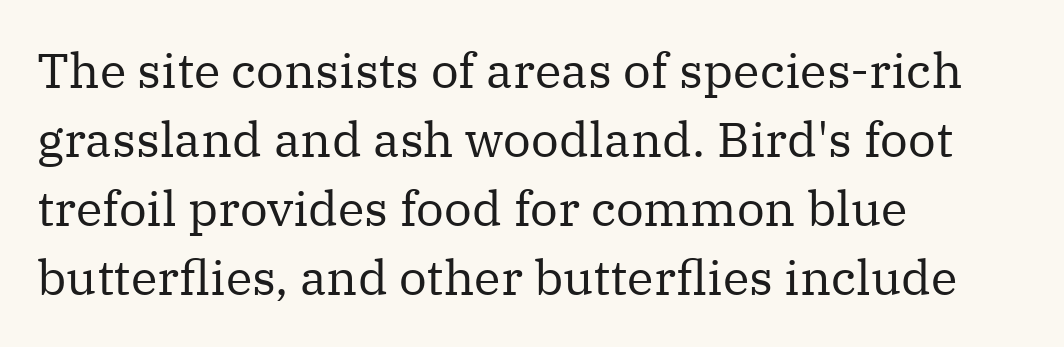
The image shows 49 px regular-weight serif type, upright; set left-aligned, normal line spacing (1.41x), normal letter spacing, not underlined; medium stroke contrast and a medium x-height.
